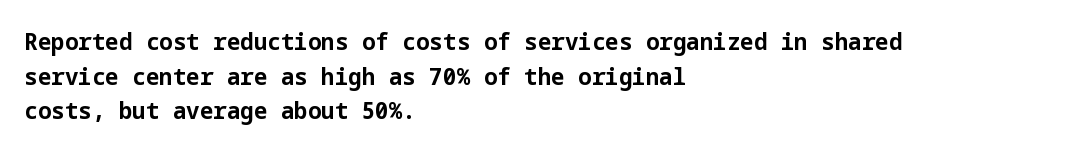
{"italic": "no", "bold": "yes", "underline": "no", "align": "left", "line_spacing": "normal", "line_spacing_ratio": 1.44, "letter_spacing": "normal", "letter_spacing_em": 0.0, "glyph_px": 24}
